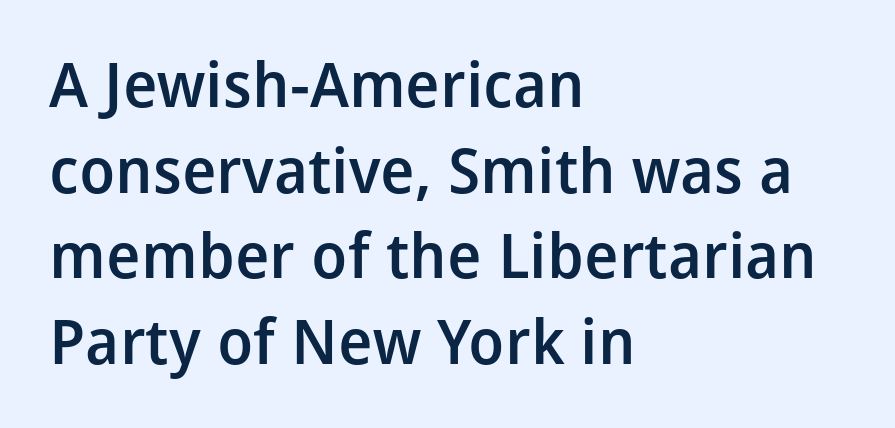
{"serif": "no", "italic": "no", "bold": "semi", "weight": "semibold", "width": "normal", "stroke_contrast": "low", "x_height": "medium", "monospaced": "no", "underline": "no", "align": "left", "line_spacing": "normal", "line_spacing_ratio": 1.38, "letter_spacing": "normal", "letter_spacing_em": 0.0, "glyph_px": 62}
